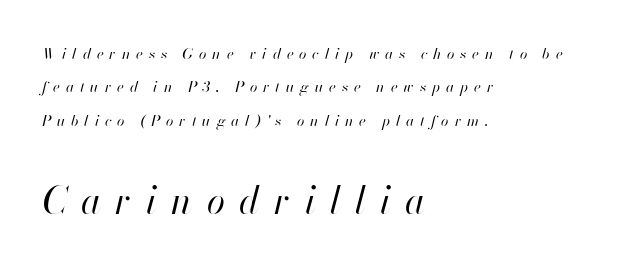
Q: Is the text bold? A: No.
Q: Is the text italic (slanted)? A: Yes, it leans right by about 13 degrees.
Q: Is the text underlined? A: No.
Q: How is the paragraph aligned? A: Left-aligned.
Q: Is the spacing between letters normal or unusually wide? A: Unusually wide.
Q: Is the spacing between lines tight, normal or loose? A: Loose.
Q: Which block of text is set in a larger size, the first (top) or the second (bottom)? A: The second (bottom) one.
Q: Width (condensed, normal, or wide)? A: Normal.
Q: Stroke contrast? A: High.
Q: x-height? A: Small.
Q: Monospaced? A: No.
